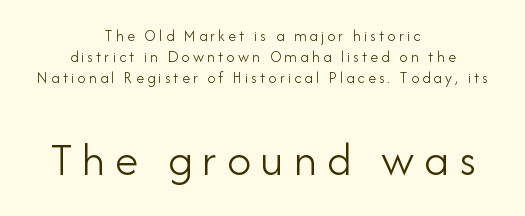
Q: Is the text bold? A: No.
Q: Is the text italic (slanted)? A: No, it is upright.
Q: Is the typeface a serif or a sans-serif typeface? A: Sans-serif.
Q: Is the text underlined? A: No.
Q: How is the paragraph aligned? A: Centered.
Q: Is the spacing between letters normal or unusually wide? A: Unusually wide.
Q: Is the spacing between lines tight, normal or loose? A: Normal.
Q: Which block of text is set in a larger size, the first (top) or the second (bottom)? A: The second (bottom) one.
Q: Width (condensed, normal, or wide)? A: Normal.
Q: Stroke contrast? A: Low.
Q: x-height? A: Small.
Q: Monospaced? A: No.
